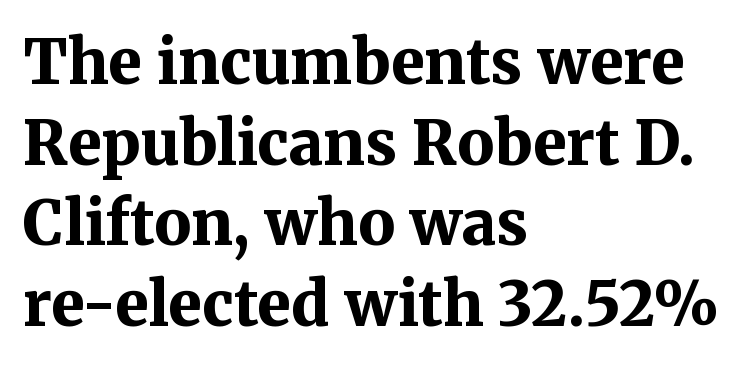
The image shows 61 px bold serif type, upright; set left-aligned, normal line spacing (1.32x), normal letter spacing, not underlined; medium stroke contrast and a medium x-height.
